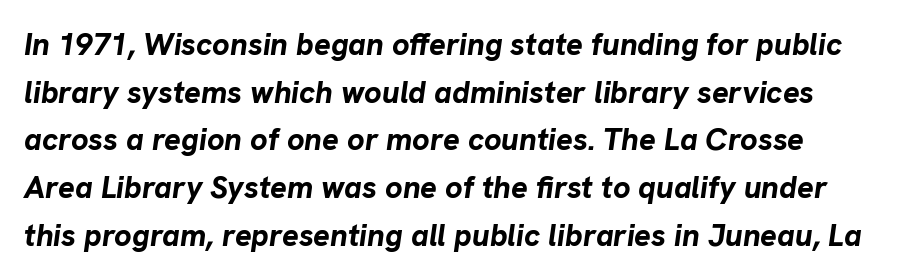
{"italic": "yes", "lean": "right", "slant_degrees": 8, "bold": "yes", "weight": "bold", "width": "normal", "stroke_contrast": "low", "x_height": "medium", "monospaced": "no", "underline": "no", "align": "left", "line_spacing": "normal", "line_spacing_ratio": 1.54, "letter_spacing": "normal", "letter_spacing_em": 0.0, "glyph_px": 31}
